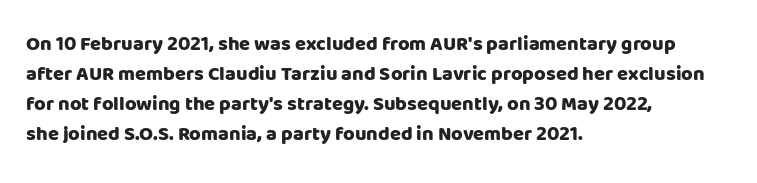
Alignment: flush left. Tall strokes in this sample are plumb rather than angled. Successive baselines arrive at the customary interval. The rendering uses a bold face; every stroke is thick and dark. The specimen omits any rule beneath the text block's lines. Short note: letters normally spaced.
